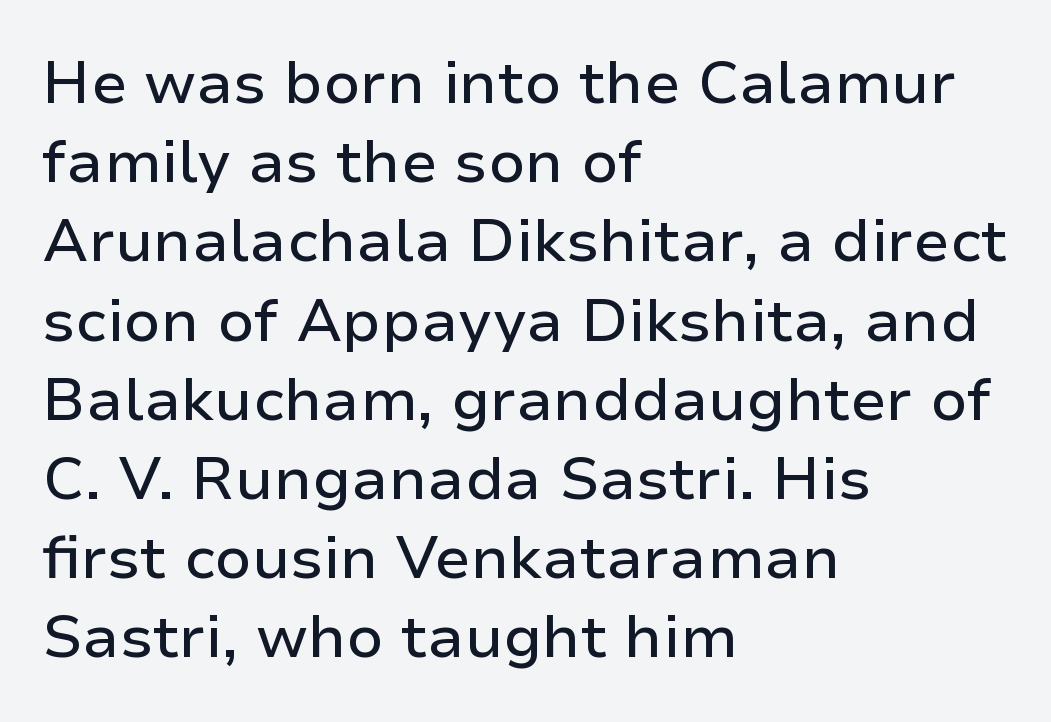
Ordinary non-slanted type is in use. A classic flush-left, rag-right setting is used for this passage. In terms of letterspacing, this is plain default setting. Letters rest on an invisible, unmarked baseline. The letters carry no serifs — their stems end cleanly without finishing strokes.
